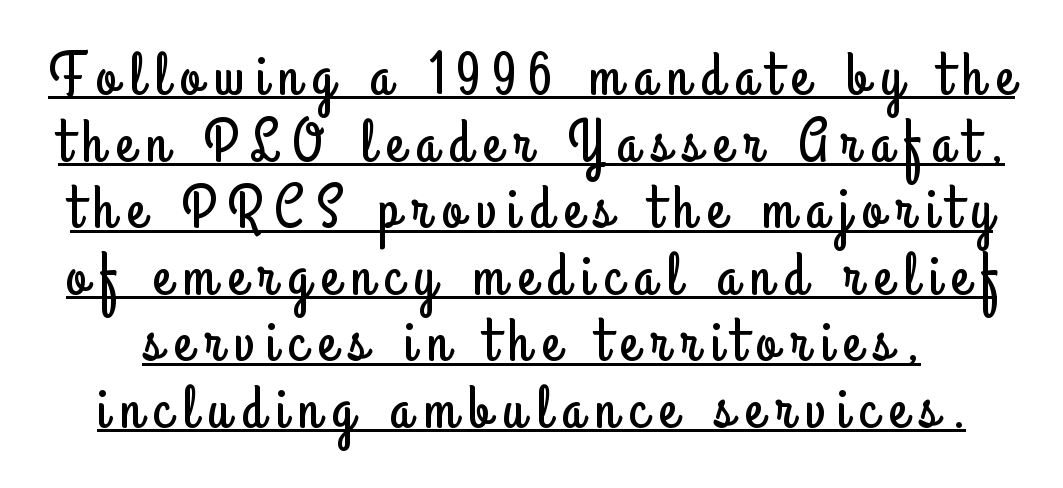
{"serif": "no", "width": "condensed", "stroke_contrast": "low", "x_height": "small", "monospaced": "no", "underline": "yes", "line_spacing": "tight", "line_spacing_ratio": 1.11, "letter_spacing": "wide", "letter_spacing_em": 0.2, "glyph_px": 60}
